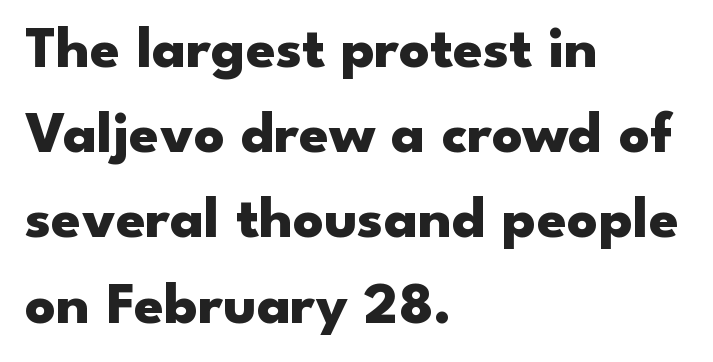
The line-height multiplier appears to be the usual default. Posture: straight, roman, zero tilt. This sample has the flowing, uneven cadence of proportional lettering. Grotesque or geometric, the face here clearly has no serifs. Typesetter's note: full bold, strokes at maximum text heaviness.
